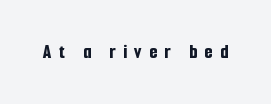
The image shows 21 px bold type, upright; set unusually wide letter spacing (+0.35 em), not underlined.
